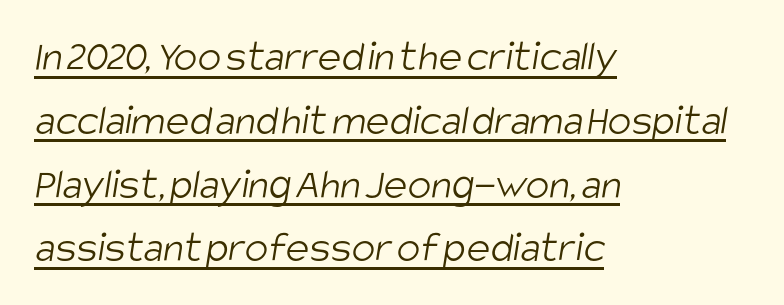
{"serif": "no", "bold": "no", "weight": "light", "width": "condensed", "stroke_contrast": "low", "x_height": "large", "monospaced": "no", "underline": "yes", "align": "left", "line_spacing": "normal", "line_spacing_ratio": 1.45, "letter_spacing": "normal", "letter_spacing_em": 0.0, "glyph_px": 44}
